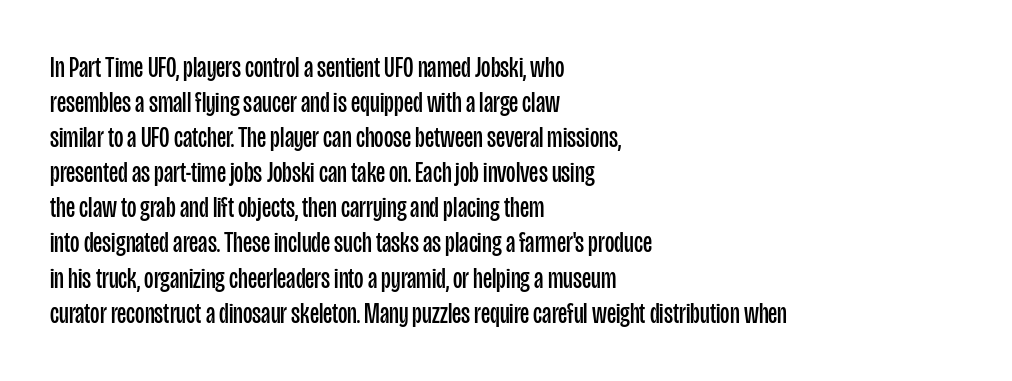
{"serif": "no", "italic": "no", "bold": "no", "weight": "regular", "width": "condensed", "stroke_contrast": "low", "x_height": "large", "monospaced": "no", "underline": "no", "align": "left", "line_spacing_ratio": 1.21, "letter_spacing": "normal", "letter_spacing_em": 0.0, "glyph_px": 29}
